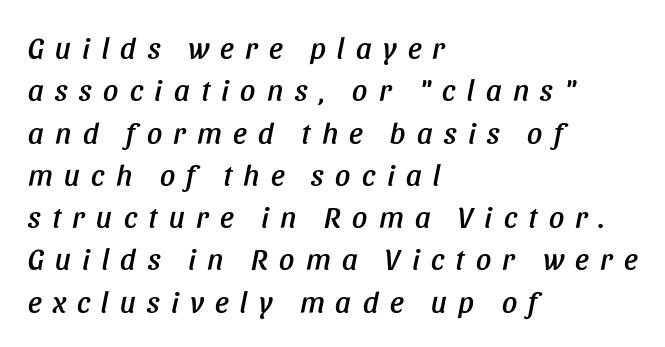
{"italic": "yes", "lean": "right", "slant_degrees": 11, "width": "condensed", "stroke_contrast": "low", "x_height": "large", "monospaced": "no", "underline": "no", "align": "left", "line_spacing": "normal", "line_spacing_ratio": 1.41, "letter_spacing": "wide", "letter_spacing_em": 0.38, "glyph_px": 30}
